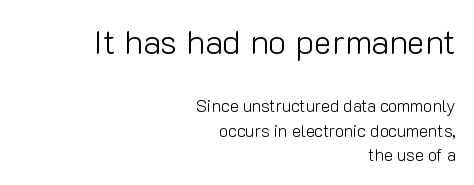
The text block is weighted toward the right margin, trailing off unevenly leftward. Check the space under the baseline: it is left empty. Every character sits straight up, as roman type does. Look at the glyph heights: the upper group is clearly the bigger setting. The weight tops out at a normal text grade. In terms of letterform style, serifs are entirely absent.
